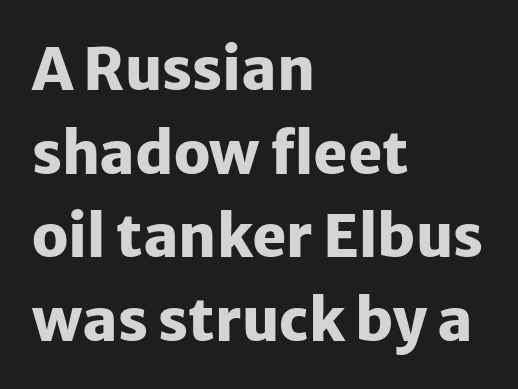
Q: Is the text bold? A: Yes.
Q: Is the text italic (slanted)? A: No, it is upright.
Q: Is the typeface a serif or a sans-serif typeface? A: Sans-serif.
Q: Is the text underlined? A: No.
Q: How is the paragraph aligned? A: Left-aligned.
Q: Is the spacing between letters normal or unusually wide? A: Normal.
Q: Is the spacing between lines tight, normal or loose? A: Normal.
Q: Width (condensed, normal, or wide)? A: Normal.
Q: Stroke contrast? A: Low.
Q: x-height? A: Medium.
Q: Monospaced? A: No.
